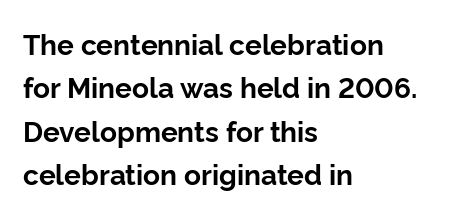
The image shows 28 px bold sans-serif type, upright; set left-aligned, normal line spacing (1.55x), normal letter spacing, not underlined; low stroke contrast and a medium x-height.
